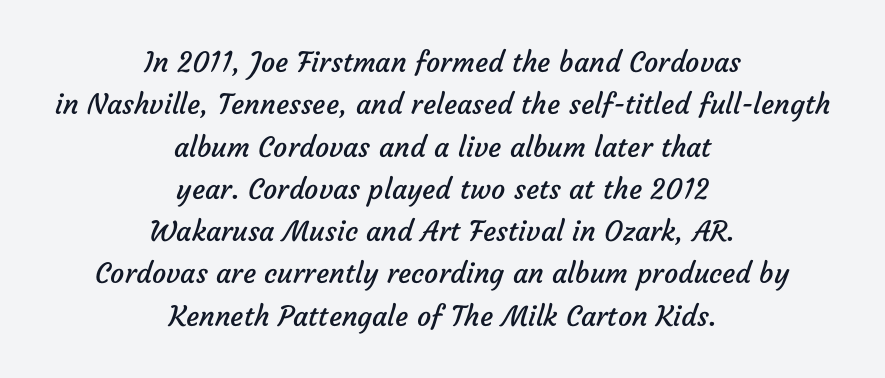
The image shows 28 px regular-weight sans-serif type; set centered, normal line spacing (1.51x), normal letter spacing, not underlined; low stroke contrast and a medium x-height.
